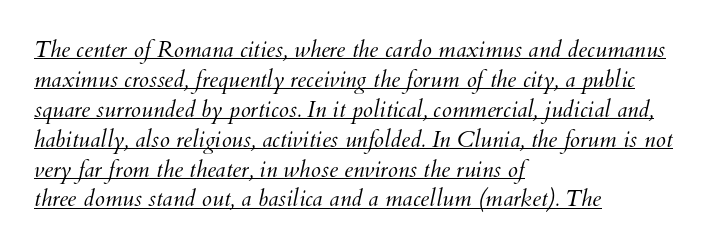
The image shows 23 px text type; set left-aligned, normal line spacing (1.3x), normal letter spacing, underlined.
